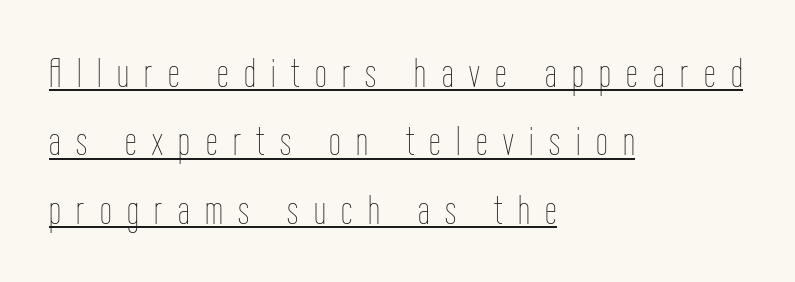
{"italic": "no", "bold": "no", "weight": "thin", "width": "condensed", "stroke_contrast": "low", "x_height": "medium", "monospaced": "no", "underline": "yes", "align": "left", "line_spacing": "normal", "line_spacing_ratio": 1.63, "letter_spacing": "wide", "letter_spacing_em": 0.37, "glyph_px": 42}
